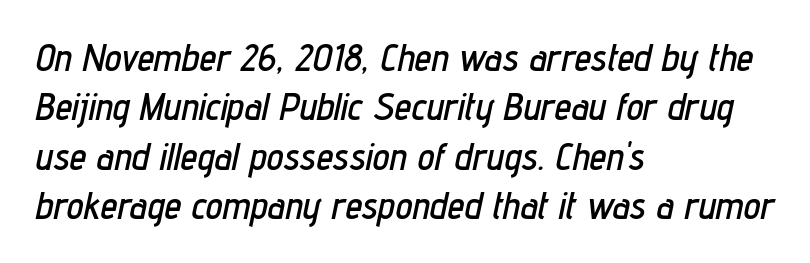
Q: Is the text italic (slanted)? A: Yes, it leans right by about 12 degrees.
Q: Is the text underlined? A: No.
Q: How is the paragraph aligned? A: Left-aligned.
Q: Is the spacing between letters normal or unusually wide? A: Normal.
Q: Is the spacing between lines tight, normal or loose? A: Normal.
Q: Width (condensed, normal, or wide)? A: Condensed.
Q: Stroke contrast? A: Low.
Q: x-height? A: Medium.
Q: Monospaced? A: No.
